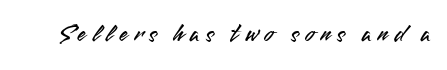
The image shows 25 px text type; set unusually wide letter spacing (+0.24 em), not underlined.
